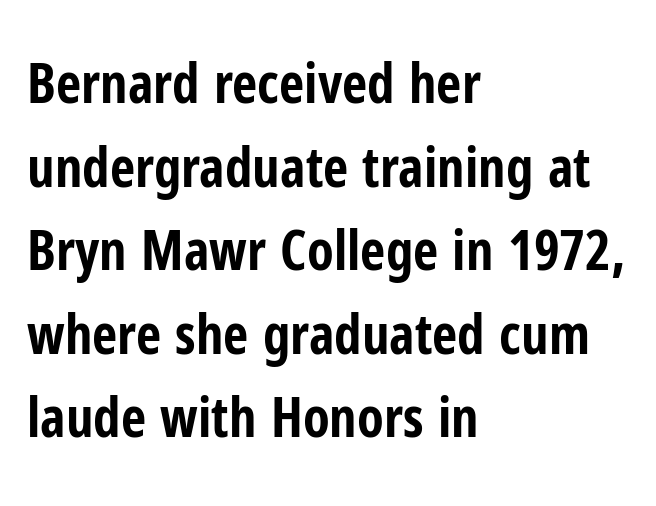
Typographically, this falls in the sans-serif category. Letters rest on an invisible, unmarked baseline. Its strokes are broad and dark, the hallmark of bold type. Do the characters align in a grid? No, the font is proportional. Does extra space separate the letters? No, they use regular spacing.
